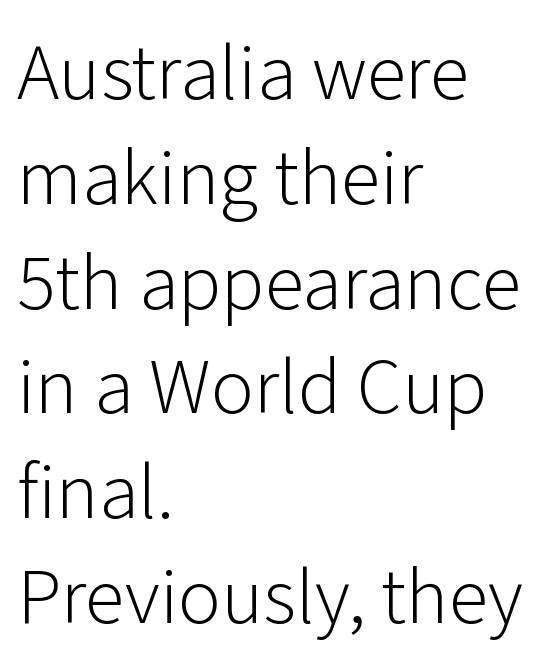
Q: Is the text bold? A: No.
Q: Is the text italic (slanted)? A: No, it is upright.
Q: Is the typeface a serif or a sans-serif typeface? A: Sans-serif.
Q: Is the text underlined? A: No.
Q: How is the paragraph aligned? A: Left-aligned.
Q: Is the spacing between letters normal or unusually wide? A: Normal.
Q: Is the spacing between lines tight, normal or loose? A: Normal.
Q: Width (condensed, normal, or wide)? A: Normal.
Q: Stroke contrast? A: Low.
Q: x-height? A: Medium.
Q: Monospaced? A: No.
